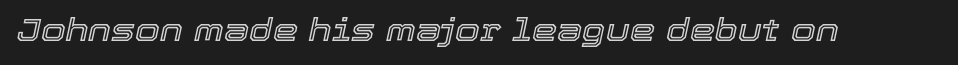
The image shows 32 px text type, italic (leaning right); set normal letter spacing, not underlined; a medium x-height.
